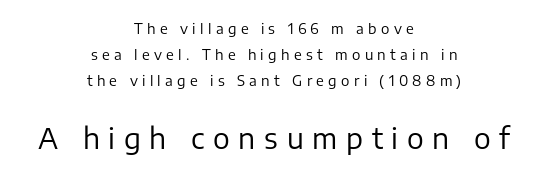
Q: Is the text bold? A: No.
Q: Is the text italic (slanted)? A: No, it is upright.
Q: Is the typeface a serif or a sans-serif typeface? A: Sans-serif.
Q: Is the text underlined? A: No.
Q: How is the paragraph aligned? A: Centered.
Q: Is the spacing between letters normal or unusually wide? A: Unusually wide.
Q: Which block of text is set in a larger size, the first (top) or the second (bottom)? A: The second (bottom) one.
Q: Width (condensed, normal, or wide)? A: Normal.
Q: Stroke contrast? A: Low.
Q: x-height? A: Medium.
Q: Monospaced? A: No.
